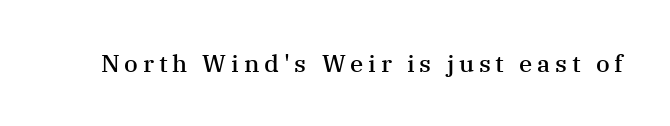
Posture: straight, roman, zero tilt. Rule under the text: the space is simply empty. Short note: letters widely spaced. The typesetting leans somewhat heavy: a semibold.
